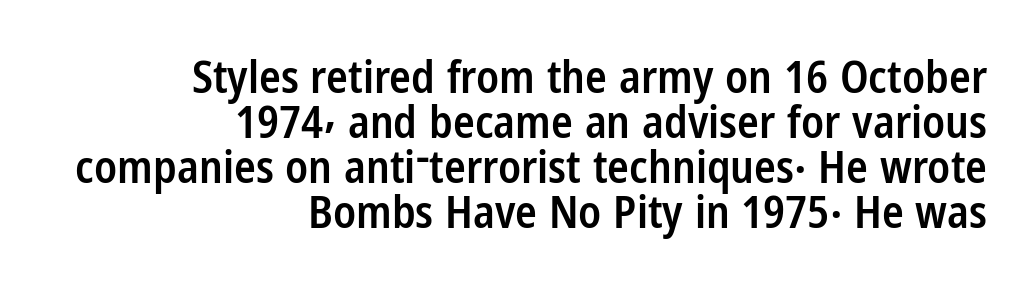
{"serif": "no", "italic": "no", "bold": "semi", "weight": "semibold", "width": "condensed", "stroke_contrast": "low", "x_height": "medium", "monospaced": "no", "underline": "no", "align": "right", "line_spacing": "tight", "line_spacing_ratio": 1.0, "letter_spacing": "normal", "letter_spacing_em": 0.0, "glyph_px": 45}
